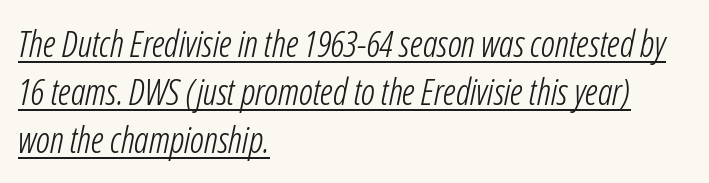
The image shows 36 px light, condensed type, italic (leaning right); set left-aligned, normal line spacing (1.34x), normal letter spacing, underlined; low stroke contrast and a medium x-height.
